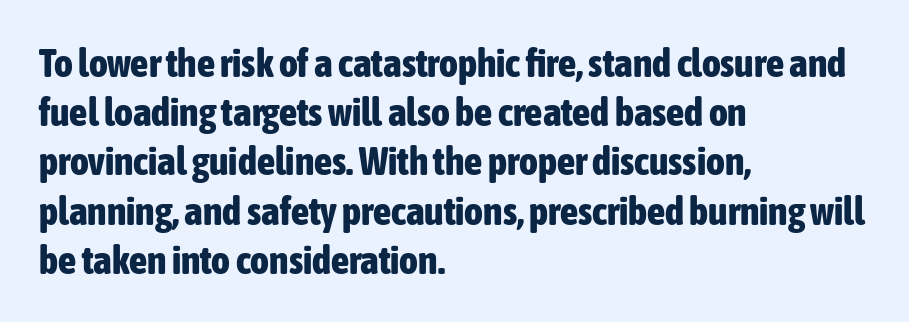
The passage shown is typed in a proportional face where columns would drift. Is the block centered? No — it sits flush against the left margin. The letters stand upright; this is a roman face. Is this a sans? Yes — the strokes have no serifs.
